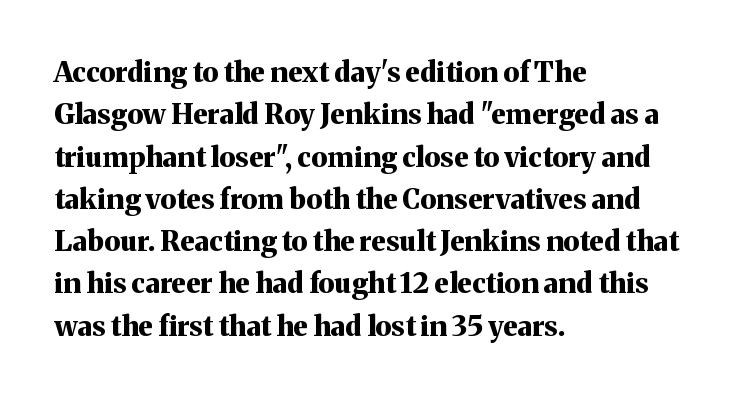
{"serif": "yes", "italic": "no", "bold": "yes", "weight": "bold", "width": "normal", "stroke_contrast": "medium", "x_height": "medium", "monospaced": "no", "underline": "no", "align": "left", "line_spacing": "normal", "line_spacing_ratio": 1.51, "letter_spacing": "normal", "letter_spacing_em": 0.0, "glyph_px": 28}
